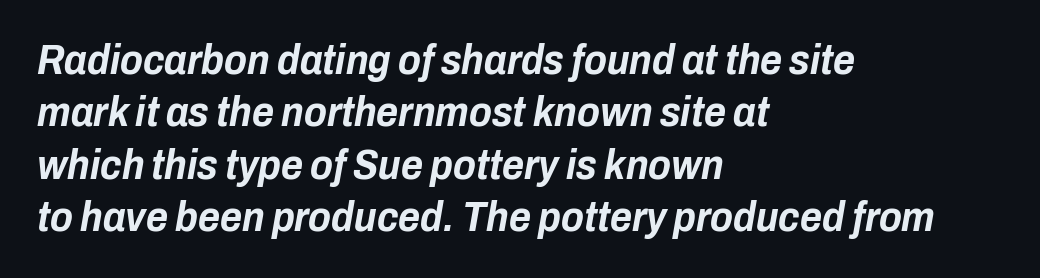
The paragraph has a hard left edge and a soft right edge. Characters are canted at an angle relative to the baseline's perpendicular. In terms of letterspacing, this is plain default setting. The face used here has the dense, thick strokes of a bold. The passage shown is typed in a proportional face where columns would drift.
